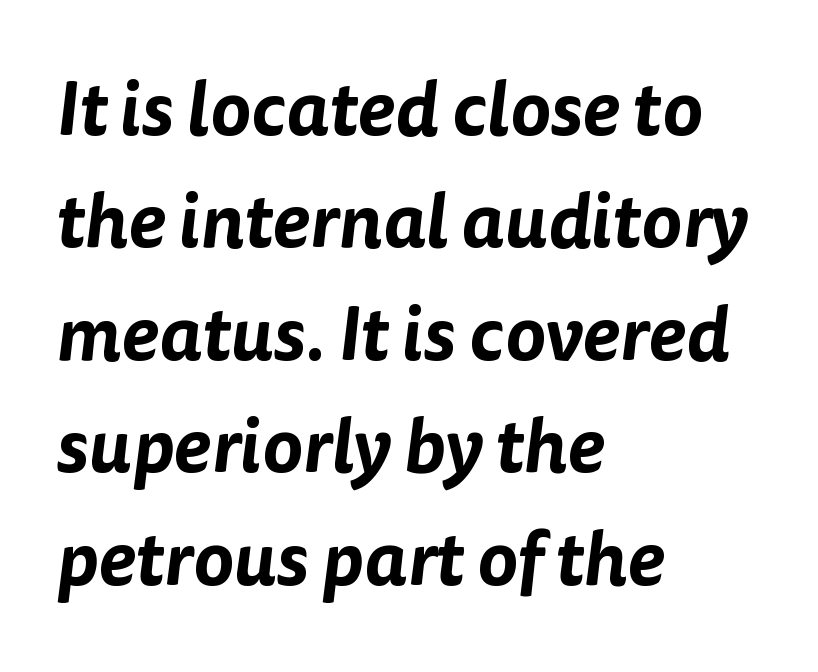
The specimen omits any rule beneath the text block's lines. Nope, no serifs anywhere on these letters. Short and long lines alike share a common starting point at left. Each letter keeps its own natural width here, so spacing adapts to shape. Evenly set lines give the paragraph a standard silhouette. Standard letterfit; no display-style spreading of the glyphs.
